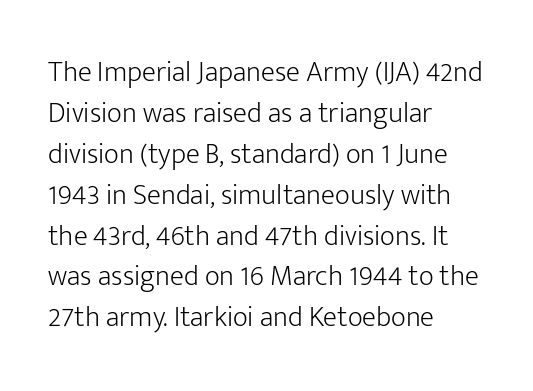
Q: Is the text bold? A: No.
Q: Is the text italic (slanted)? A: No, it is upright.
Q: Is the typeface a serif or a sans-serif typeface? A: Sans-serif.
Q: Is the text underlined? A: No.
Q: How is the paragraph aligned? A: Left-aligned.
Q: Is the spacing between letters normal or unusually wide? A: Normal.
Q: Is the spacing between lines tight, normal or loose? A: Normal.
Q: Width (condensed, normal, or wide)? A: Normal.
Q: Stroke contrast? A: Low.
Q: x-height? A: Medium.
Q: Monospaced? A: No.
